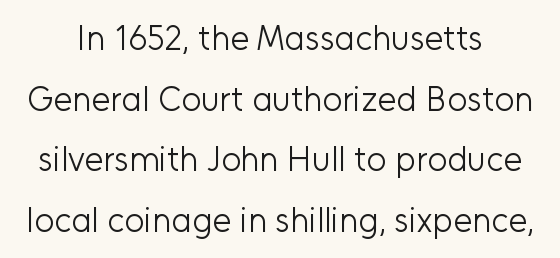
The image shows 34 px light sans-serif type, upright; set line spacing 1.78x, normal letter spacing, not underlined; low stroke contrast and a medium x-height.
